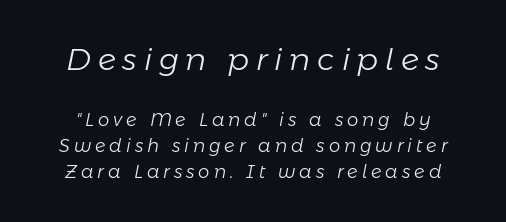
Q: Is the text bold? A: No.
Q: Is the text italic (slanted)? A: Yes, it leans right by about 11 degrees.
Q: Is the text underlined? A: No.
Q: Is the spacing between letters normal or unusually wide? A: Unusually wide.
Q: Is the spacing between lines tight, normal or loose? A: Normal.
Q: Which block of text is set in a larger size, the first (top) or the second (bottom)? A: The first (top) one.
Q: Width (condensed, normal, or wide)? A: Normal.
Q: Stroke contrast? A: Low.
Q: x-height? A: Medium.
Q: Monospaced? A: No.
